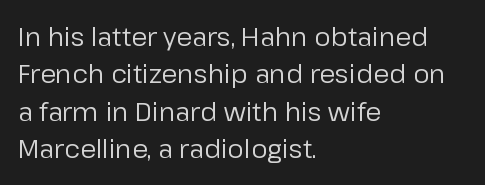
{"italic": "no", "bold": "no", "underline": "no", "align": "left", "line_spacing": "normal", "line_spacing_ratio": 1.44, "letter_spacing": "normal", "letter_spacing_em": 0.0, "glyph_px": 26}
